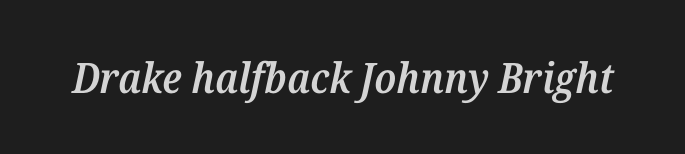
Q: Is the text bold? A: Semi-bold.
Q: Is the text italic (slanted)? A: Yes, it leans right by about 12 degrees.
Q: Is the typeface a serif or a sans-serif typeface? A: Serif.
Q: Is the text underlined? A: No.
Q: Is the spacing between letters normal or unusually wide? A: Normal.
Q: Width (condensed, normal, or wide)? A: Normal.
Q: Stroke contrast? A: Medium.
Q: x-height? A: Medium.
Q: Monospaced? A: No.
